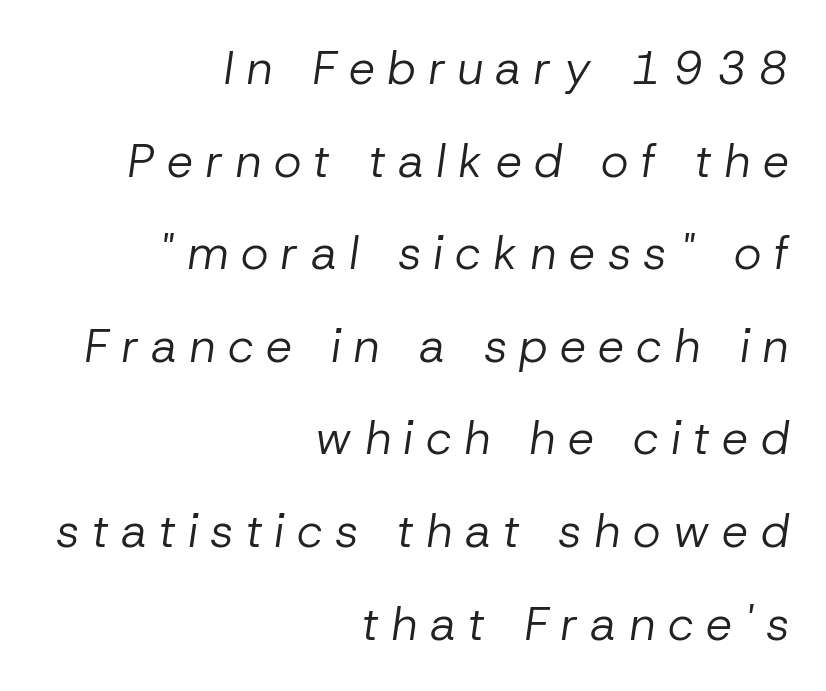
The face used here is proportionally spaced, like ordinary book or web type. These lines have a slow, spaced-out rhythm from letter to letter. Letters rest on an invisible, unmarked baseline. Students, observe: this is what heavily led, spacious text looks like.
